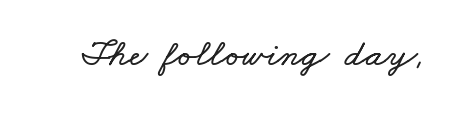
{"width": "wide", "stroke_contrast": "low", "x_height": "small", "monospaced": "no", "underline": "no", "letter_spacing": "normal", "letter_spacing_em": 0.0, "glyph_px": 39}
